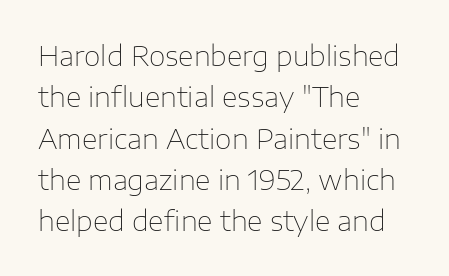
The image shows 27 px text type, upright; set left-aligned, normal line spacing (1.53x), normal letter spacing, not underlined.
